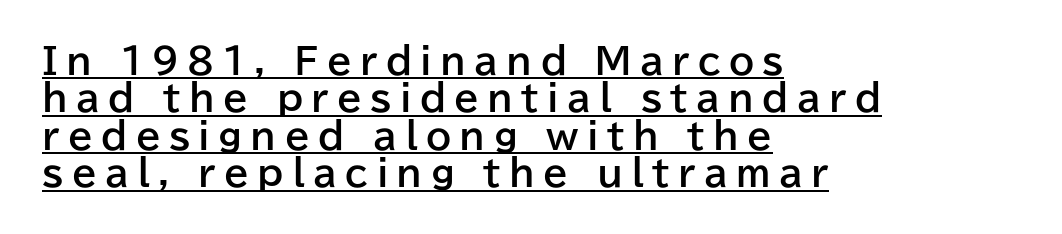
{"serif": "no", "italic": "no", "bold": "yes", "weight": "bold", "width": "normal", "stroke_contrast": "low", "x_height": "medium", "monospaced": "no", "underline": "yes", "align": "left", "line_spacing": "tight", "line_spacing_ratio": 1.04, "letter_spacing": "wide", "letter_spacing_em": 0.23, "glyph_px": 36}
